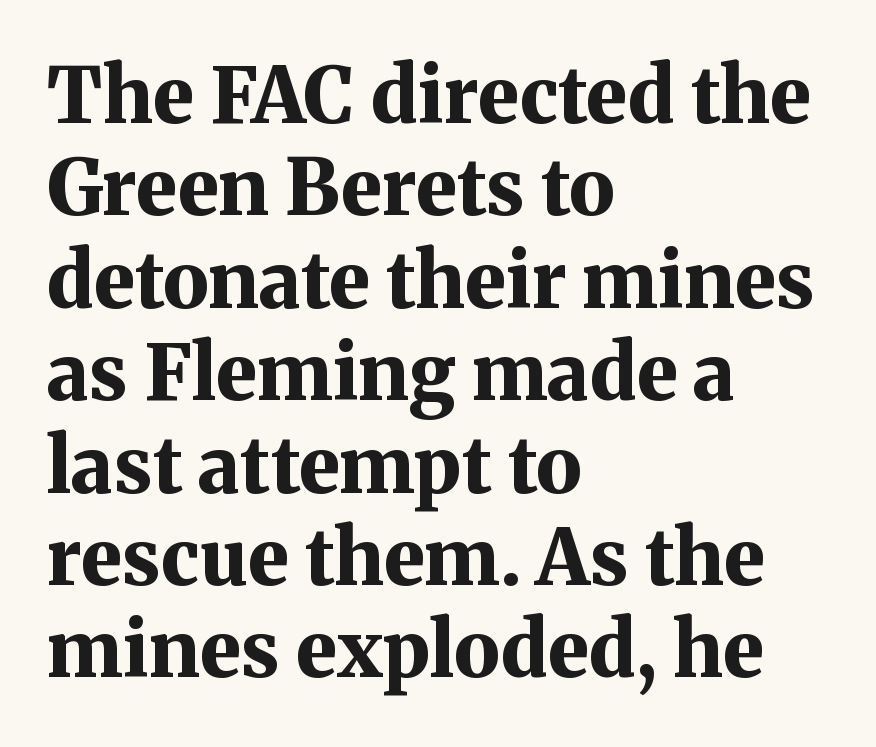
The lines are quadded left. Words appear dense and cohesive because spacing is normal. Think of a printed novel: that variable character pitch is what you see here. Plain, unruled lines of type.
